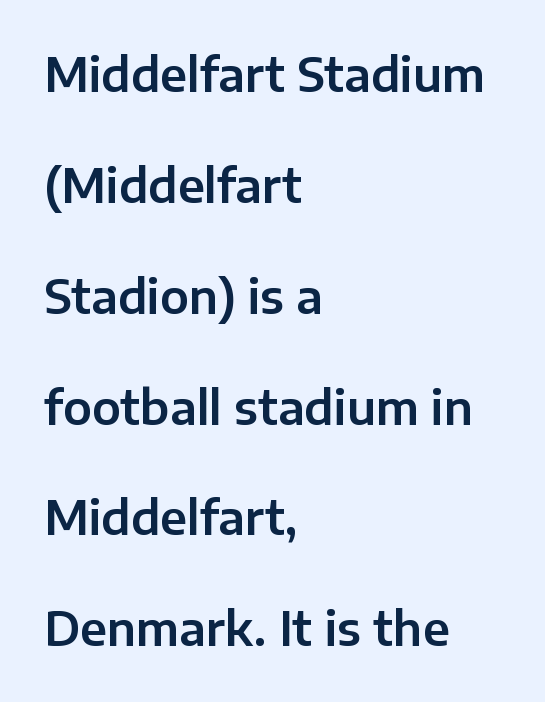
The face used here is proportionally spaced, like ordinary book or web type. Students, note that the glyphs here touch the page at normal intervals. Regarding leading, the lines here are spaced well apart. Nothing sits at the stroke ends, so this counts as sans-serif. A clean baseline with only descenders dipping below it.
